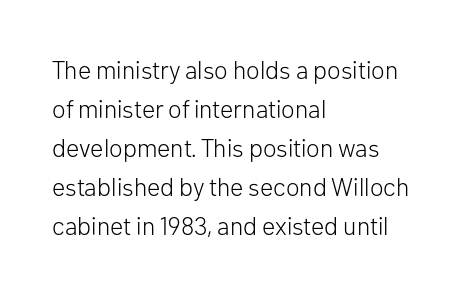
The space between consecutive lines is moderate. In terms of letterspacing, this is plain default setting. This rendering features lettering with no underline. Is the stroke heavy? The answer is a plain regular-or-lighter.
